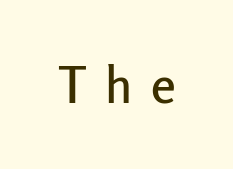
Q: Is the text italic (slanted)? A: No, it is upright.
Q: Is the typeface a serif or a sans-serif typeface? A: Sans-serif.
Q: Is the text underlined? A: No.
Q: Is the spacing between letters normal or unusually wide? A: Unusually wide.
Q: Width (condensed, normal, or wide)? A: Normal.
Q: Stroke contrast? A: Low.
Q: x-height? A: Medium.
Q: Monospaced? A: No.
